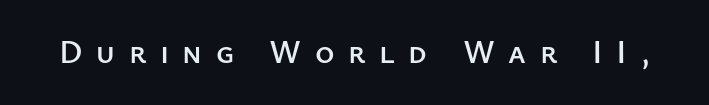
Q: Is the text italic (slanted)? A: No, it is upright.
Q: Is the typeface a serif or a sans-serif typeface? A: Sans-serif.
Q: Is the text underlined? A: No.
Q: Is the spacing between letters normal or unusually wide? A: Unusually wide.
Q: Width (condensed, normal, or wide)? A: Normal.
Q: Stroke contrast? A: Low.
Q: x-height? A: Medium.
Q: Monospaced? A: No.
